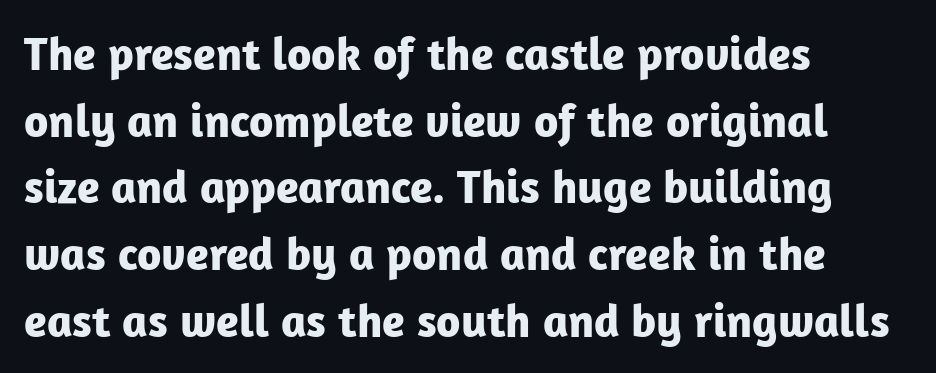
Default kerning and tracking; the words read as compact shapes. Reading down the column, the eye jumps a familiar distance to each next line. Posture: vertical. The rendering anchors every line to the left-hand side. Its strokes are broad and dark, the hallmark of bold type.
